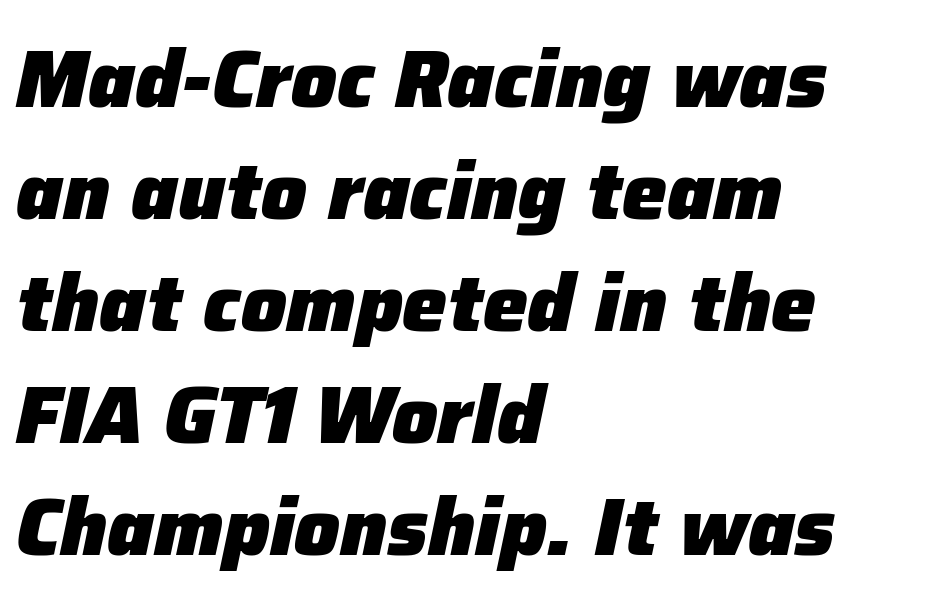
Spacing verdict: proportional, widths tailored to each character. The baseline area is clear. The setting favours the left margin, as ordinary paragraphs usually do. Emphasis-style slanted type is in use.
